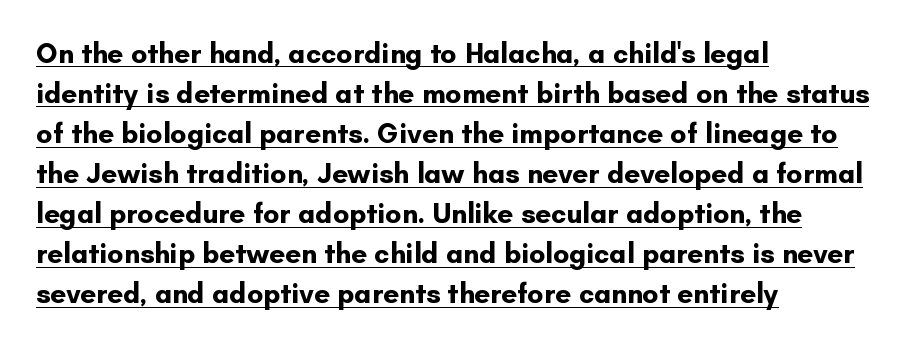
{"serif": "no", "italic": "no", "bold": "yes", "weight": "bold", "width": "normal", "stroke_contrast": "low", "x_height": "small", "monospaced": "no", "underline": "yes", "align": "left", "line_spacing": "normal", "line_spacing_ratio": 1.43, "letter_spacing": "normal", "letter_spacing_em": 0.0, "glyph_px": 28}
